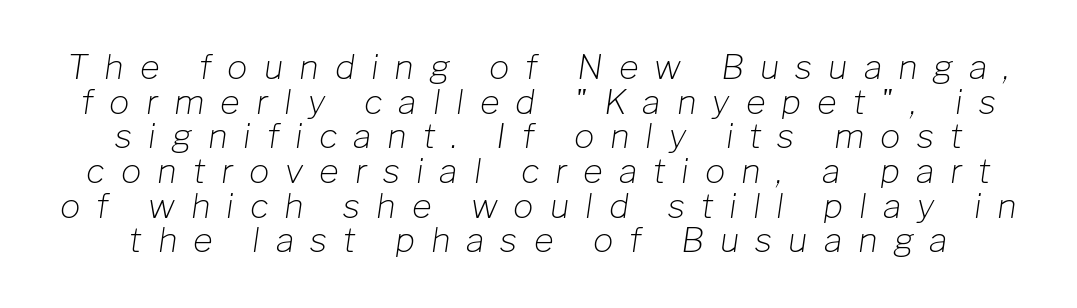
The rendering uses natural spacing where letterforms have individual widths. The lines are packed closely together with very little leading. This is oblique type, the kind used for emphasis or titles. This sample uses expanded letter spacing, leaving extra air between glyphs.
